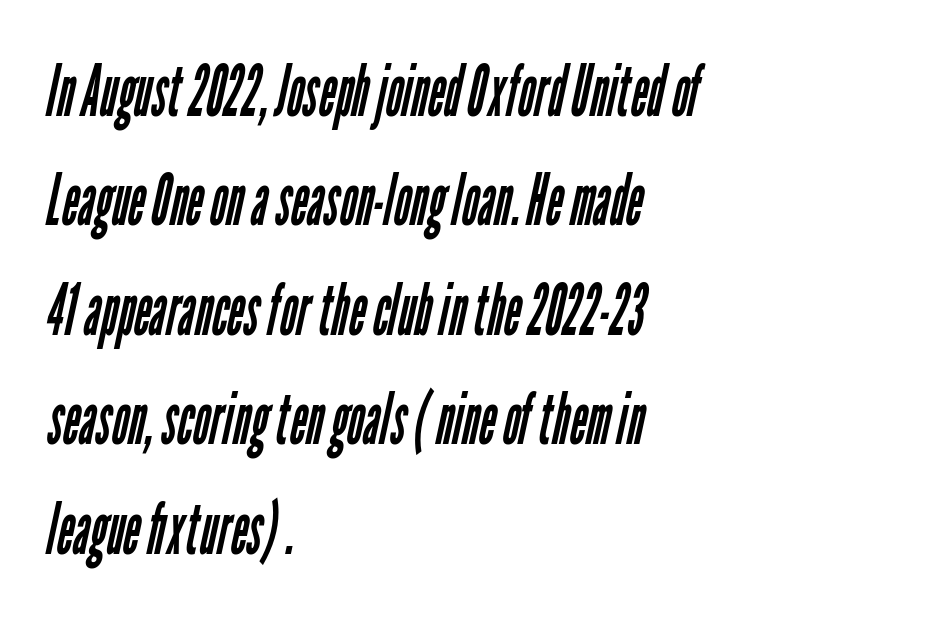
Just letters on the line, the space beneath them empty. The designer went with a sans here, leaving each stem footless. Character widths vary here, with narrow letters taking less room than wide ones. Compared with a centered layout, this one pins lines to the left instead.
